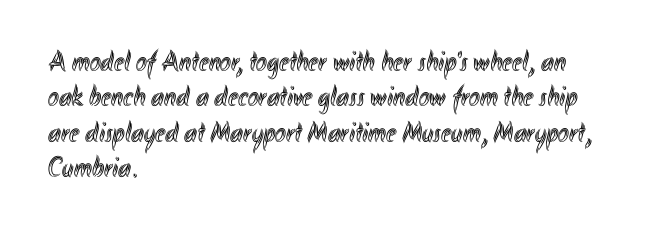
The lines are quadded left. The rendering uses natural spacing where letterforms have individual widths. Descenders are the only things crossing below the line. Words appear dense and cohesive because spacing is normal.
